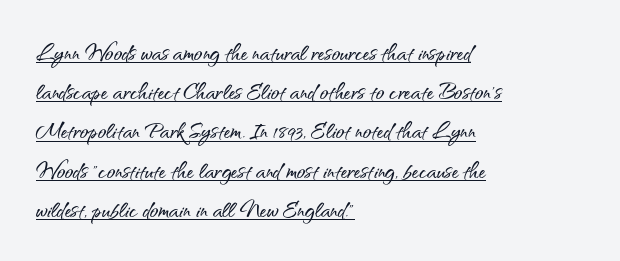
These lines are rendered in a variable-pitch font. The rendered words wear a rule along their underside. Students, note that the glyphs here touch the page at normal intervals.
